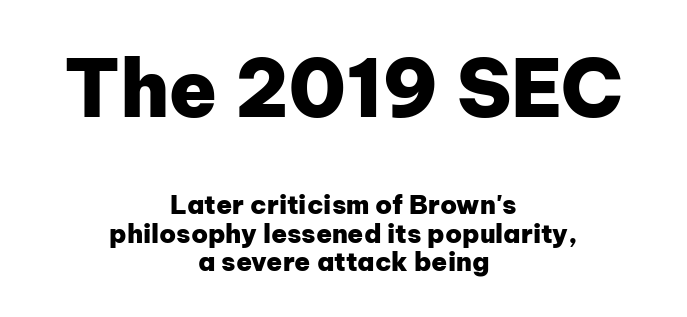
{"serif": "no", "italic": "no", "bold": "yes", "weight": "heavy", "width": "normal", "stroke_contrast": "low", "x_height": "medium", "monospaced": "no", "underline": "no", "align": "center", "line_spacing": "tight", "line_spacing_ratio": 1.1, "letter_spacing": "normal", "letter_spacing_em": 0.0, "larger_block": "first", "size_ratio": 3.04, "glyph_px": 79}
